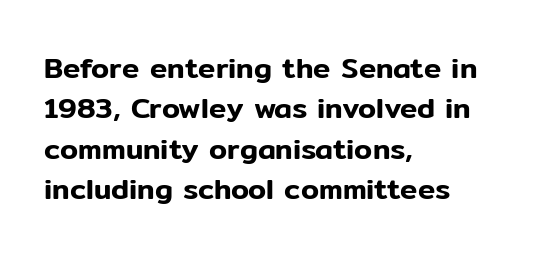
{"serif": "no", "italic": "no", "width": "normal", "stroke_contrast": "low", "x_height": "medium", "monospaced": "no", "underline": "no", "align": "left", "line_spacing": "normal", "line_spacing_ratio": 1.39, "letter_spacing": "normal", "letter_spacing_em": 0.0, "glyph_px": 29}
